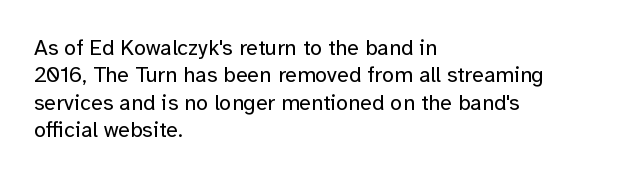
{"italic": "no", "bold": "no", "underline": "no", "align": "left", "line_spacing": "normal", "line_spacing_ratio": 1.25, "letter_spacing": "normal", "letter_spacing_em": 0.0, "glyph_px": 22}
